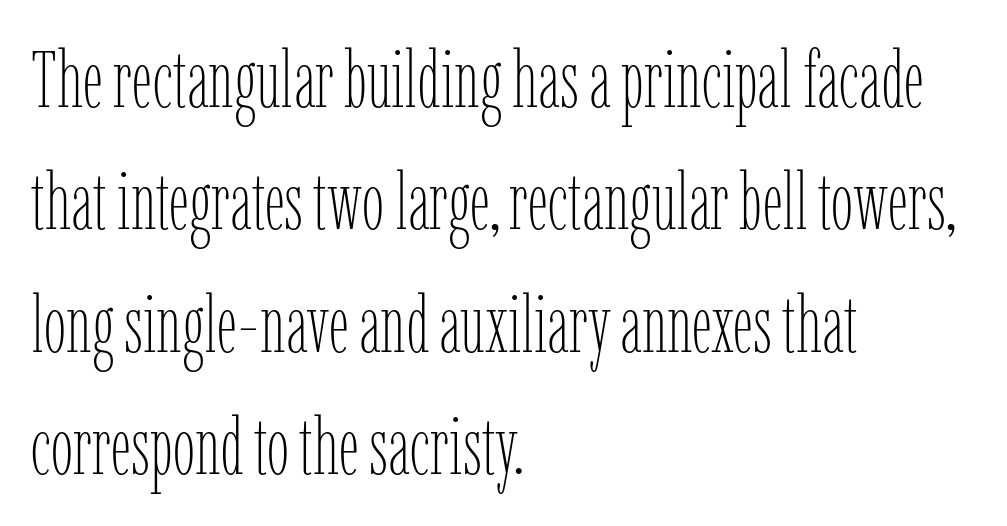
Only glyphs here, with clear space below each row. Ordinary non-slanted type is in use. A typesetter would call this proportional, since set widths differ per character. The paragraph has a hard left edge and a soft right edge.
